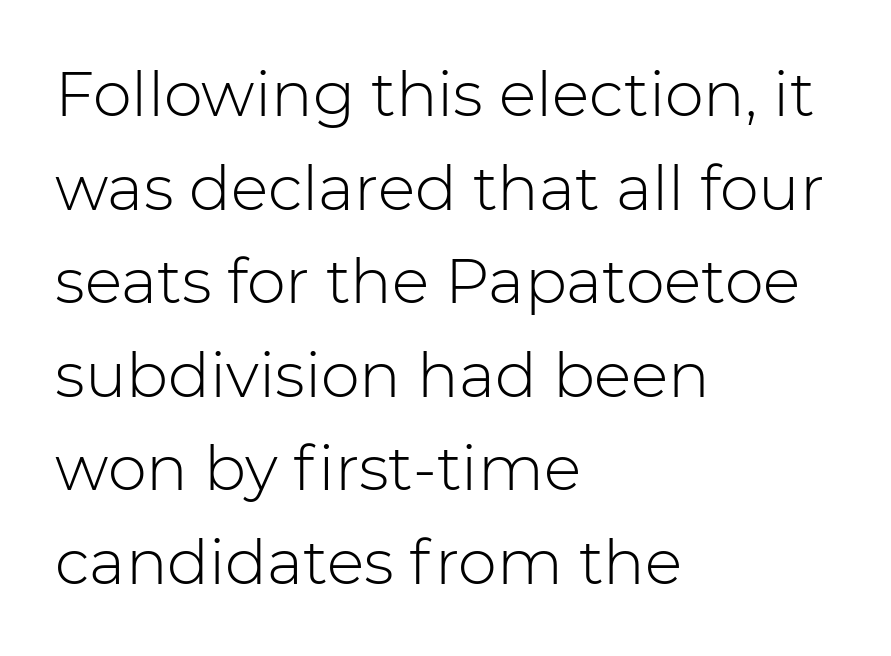
Line beginnings align vertically; line endings do not. Think of a printed novel: that variable character pitch is what you see here. Underline: absent. A typesetter would mark this as roman, not italic. This sample uses a sans-serif face.
